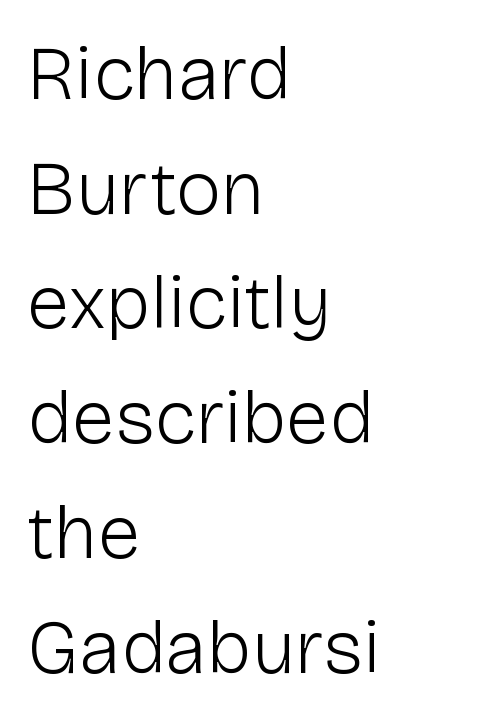
Q: Is the text bold? A: No.
Q: Is the text italic (slanted)? A: No, it is upright.
Q: Is the typeface a serif or a sans-serif typeface? A: Sans-serif.
Q: Is the text underlined? A: No.
Q: How is the paragraph aligned? A: Left-aligned.
Q: Is the spacing between letters normal or unusually wide? A: Normal.
Q: Is the spacing between lines tight, normal or loose? A: Normal.
Q: Width (condensed, normal, or wide)? A: Normal.
Q: Stroke contrast? A: Low.
Q: x-height? A: Medium.
Q: Monospaced? A: No.
